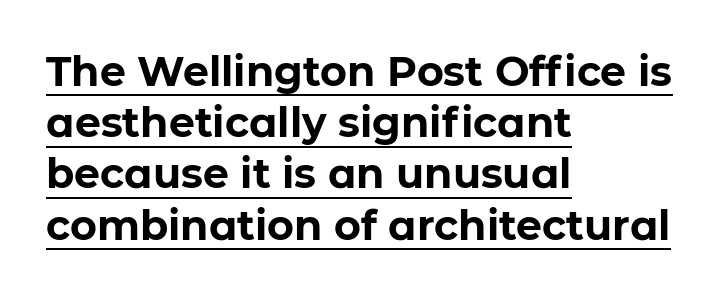
{"serif": "no", "italic": "no", "bold": "yes", "weight": "bold", "width": "normal", "stroke_contrast": "low", "x_height": "medium", "monospaced": "no", "underline": "yes", "align": "left", "line_spacing": "normal", "line_spacing_ratio": 1.25, "letter_spacing": "normal", "letter_spacing_em": 0.0, "glyph_px": 41}
